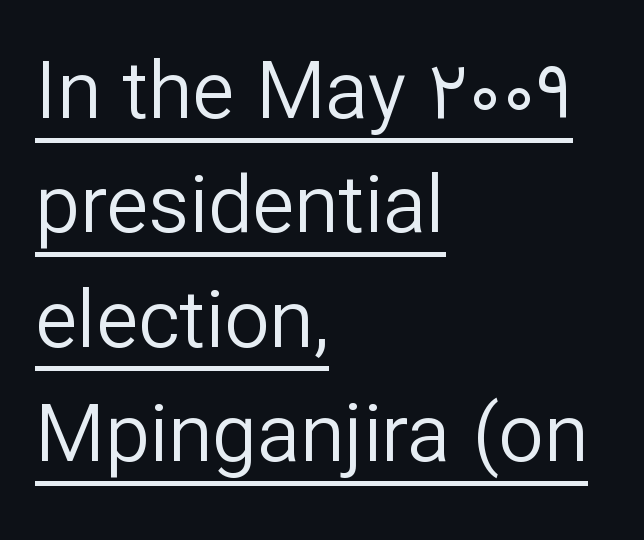
{"serif": "no", "italic": "no", "bold": "no", "weight": "regular", "width": "normal", "stroke_contrast": "low", "x_height": "medium", "monospaced": "no", "underline": "yes", "align": "left", "line_spacing": "normal", "line_spacing_ratio": 1.43, "letter_spacing": "normal", "letter_spacing_em": 0.0, "glyph_px": 80}
